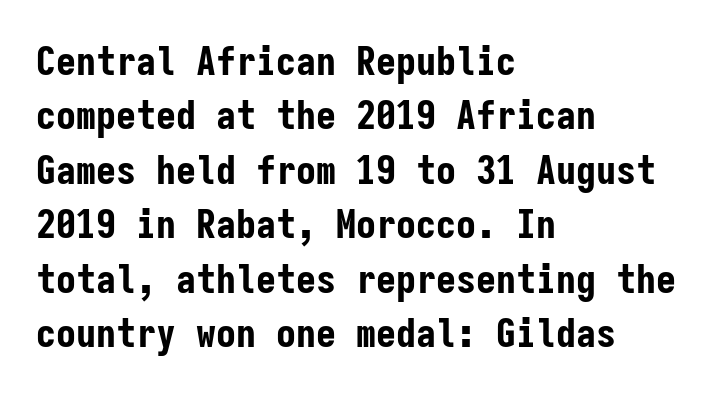
{"serif": "no", "italic": "no", "bold": "yes", "weight": "bold", "width": "condensed", "stroke_contrast": "low", "x_height": "medium", "monospaced": "yes", "underline": "no", "align": "left", "line_spacing": "normal", "line_spacing_ratio": 1.36, "letter_spacing": "normal", "letter_spacing_em": 0.0, "glyph_px": 40}
